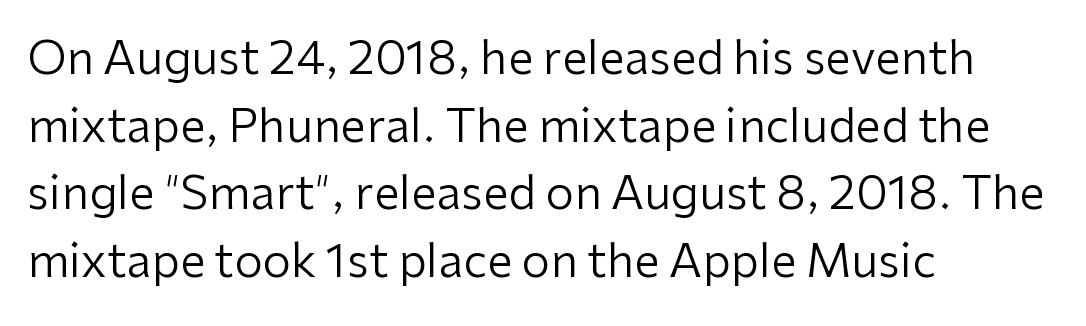
Unmarked baselines from the first word to the last. These lines are rendered in a variable-pitch font. If you drew a ruler down the left edge, every line would touch it. Stem width sits at or under what a default text font uses.
